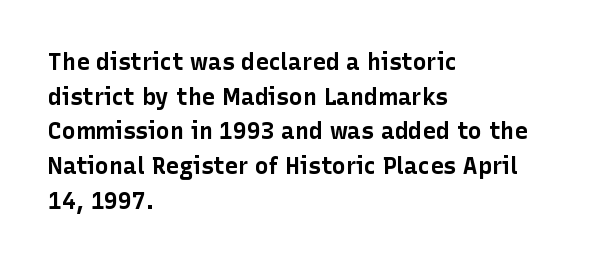
The image shows 23 px bold type, upright; set left-aligned, normal line spacing (1.51x), normal letter spacing, not underlined.
